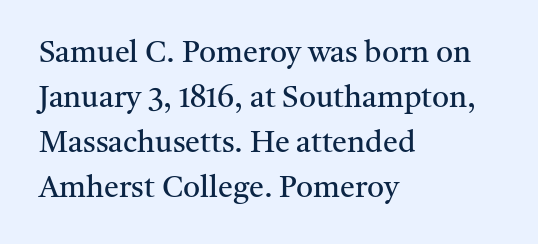
Q: Is the text bold? A: No.
Q: Is the text italic (slanted)? A: No, it is upright.
Q: Is the typeface a serif or a sans-serif typeface? A: Serif.
Q: Is the text underlined? A: No.
Q: How is the paragraph aligned? A: Left-aligned.
Q: Is the spacing between letters normal or unusually wide? A: Normal.
Q: Is the spacing between lines tight, normal or loose? A: Normal.
Q: Width (condensed, normal, or wide)? A: Normal.
Q: Stroke contrast? A: Medium.
Q: x-height? A: Medium.
Q: Monospaced? A: No.
